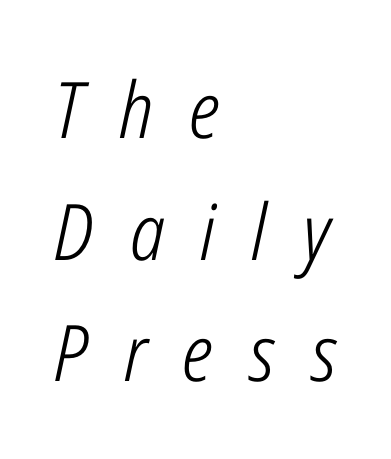
{"italic": "yes", "lean": "right", "slant_degrees": 12, "bold": "no", "weight": "light", "width": "condensed", "stroke_contrast": "low", "x_height": "medium", "monospaced": "no", "underline": "no", "align": "left", "line_spacing": "normal", "line_spacing_ratio": 1.56, "letter_spacing": "wide", "letter_spacing_em": 0.46, "glyph_px": 78}
